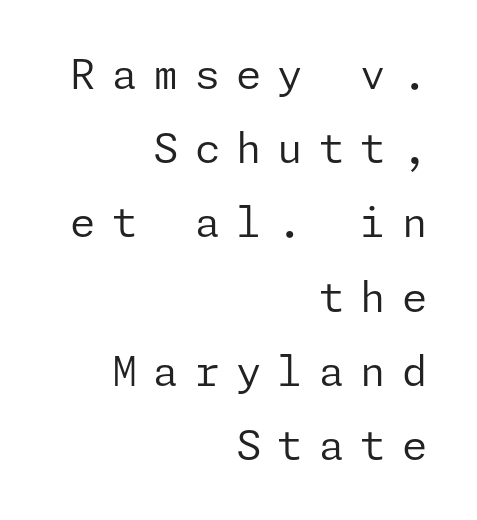
Q: Is the text bold? A: No.
Q: Is the text italic (slanted)? A: No, it is upright.
Q: Is the typeface a serif or a sans-serif typeface? A: Sans-serif.
Q: Is the text underlined? A: No.
Q: How is the paragraph aligned? A: Right-aligned.
Q: Is the spacing between letters normal or unusually wide? A: Unusually wide.
Q: Width (condensed, normal, or wide)? A: Normal.
Q: Stroke contrast? A: Low.
Q: x-height? A: Medium.
